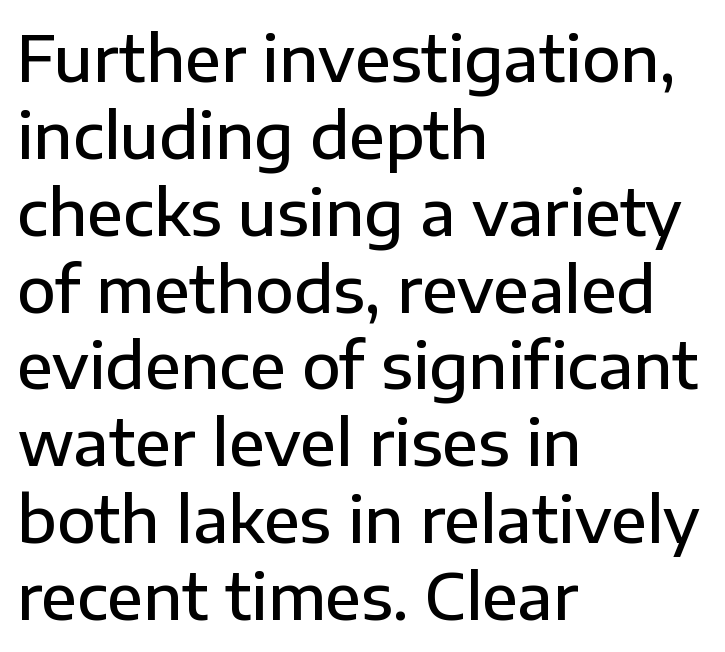
Q: Is the text bold? A: Semi-bold.
Q: Is the text italic (slanted)? A: No, it is upright.
Q: Is the typeface a serif or a sans-serif typeface? A: Sans-serif.
Q: Is the text underlined? A: No.
Q: How is the paragraph aligned? A: Left-aligned.
Q: Is the spacing between letters normal or unusually wide? A: Normal.
Q: Width (condensed, normal, or wide)? A: Normal.
Q: Stroke contrast? A: Low.
Q: x-height? A: Medium.
Q: Monospaced? A: No.
